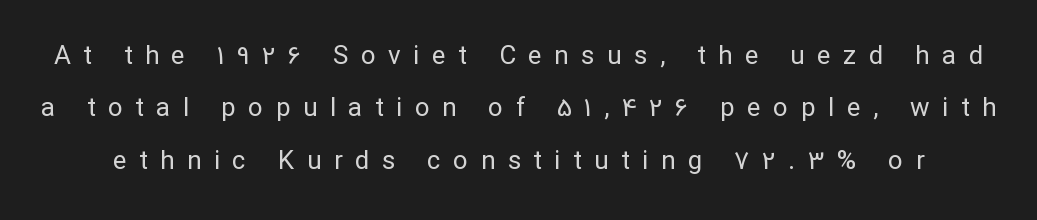
{"italic": "no", "bold": "no", "underline": "no", "line_spacing": "loose", "line_spacing_ratio": 2.01, "letter_spacing": "wide", "letter_spacing_em": 0.48, "glyph_px": 26}
